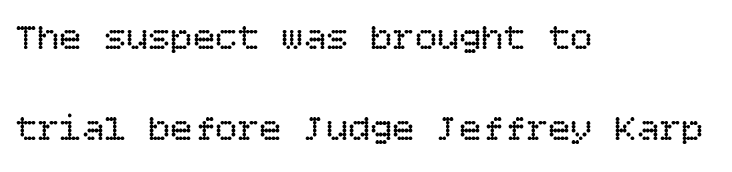
Q: Is the text bold? A: No.
Q: Is the text italic (slanted)? A: No, it is upright.
Q: Is the text underlined? A: No.
Q: How is the paragraph aligned? A: Left-aligned.
Q: Is the spacing between letters normal or unusually wide? A: Normal.
Q: Is the spacing between lines tight, normal or loose? A: Loose.
Q: Width (condensed, normal, or wide)? A: Normal.
Q: Stroke contrast? A: Low.
Q: x-height? A: Large.
